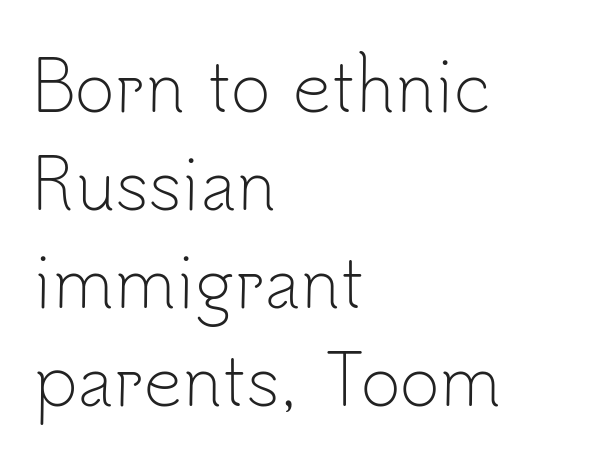
The image shows 68 px light sans-serif type, upright; set left-aligned, normal line spacing (1.44x), normal letter spacing, not underlined; low stroke contrast and a small x-height.
